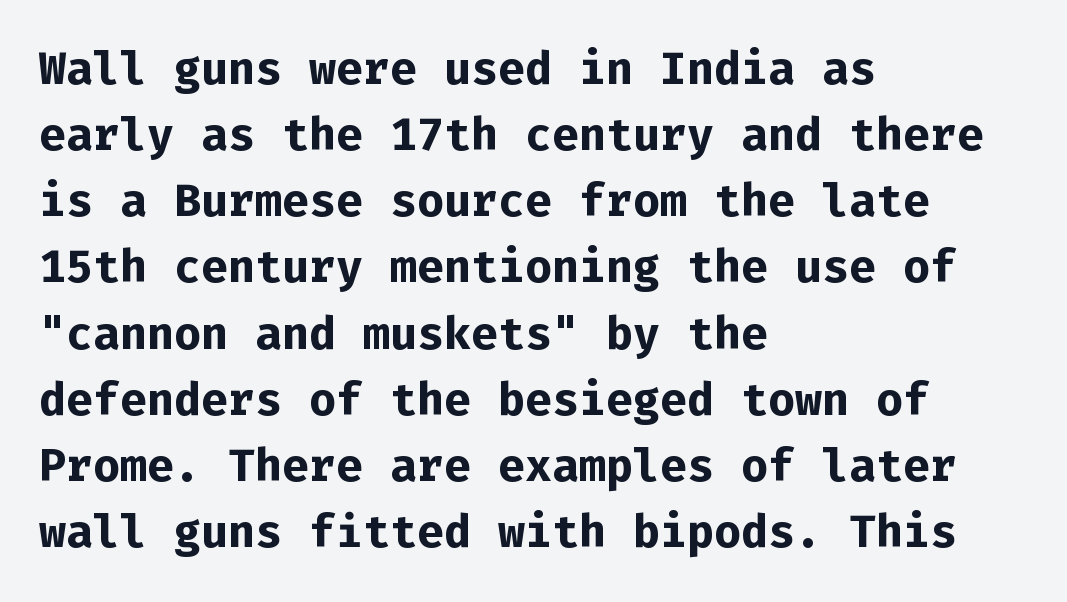
{"serif": "no", "italic": "no", "bold": "yes", "weight": "bold", "width": "normal", "stroke_contrast": "low", "x_height": "medium", "monospaced": "yes", "underline": "no", "align": "left", "line_spacing": "normal", "line_spacing_ratio": 1.47, "letter_spacing": "normal", "letter_spacing_em": 0.0, "glyph_px": 45}
